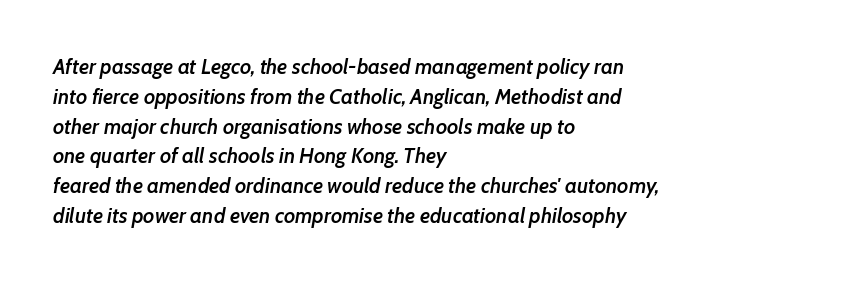
Q: Is the text bold? A: Semi-bold.
Q: Is the text italic (slanted)? A: Yes, it leans right by about 7 degrees.
Q: Is the text underlined? A: No.
Q: How is the paragraph aligned? A: Left-aligned.
Q: Is the spacing between letters normal or unusually wide? A: Normal.
Q: Is the spacing between lines tight, normal or loose? A: Normal.
